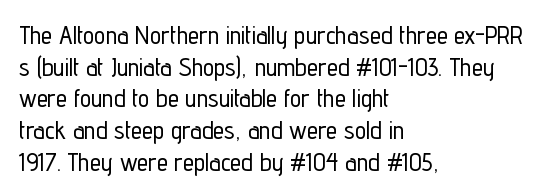
The rows are spaced the way most documents space them. No extra tracking has been applied to these lines. Which margin do the lines hug? The left one — the right edge is uneven. The gap between lines stays unmarked. If you drew a line through each stem, it would be perfectly vertical.
